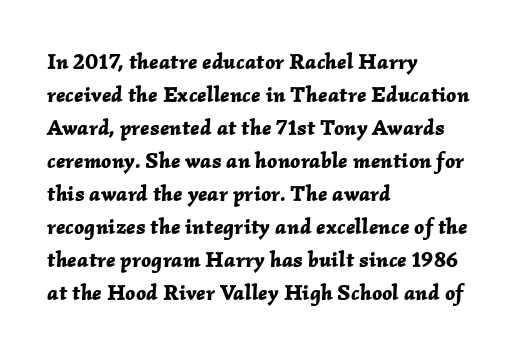
{"italic": "yes", "lean": "right", "slant_degrees": 2, "bold": "yes", "underline": "no", "align": "left", "line_spacing": "normal", "line_spacing_ratio": 1.5, "letter_spacing": "normal", "letter_spacing_em": 0.0, "glyph_px": 22}
